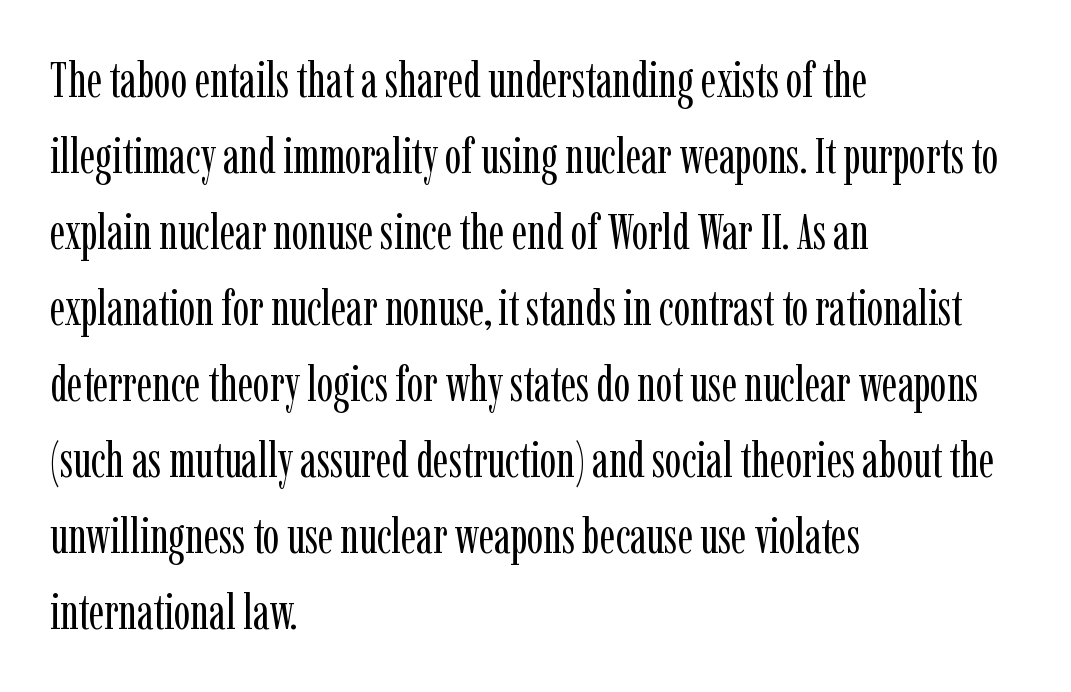
The image shows 49 px regular-weight, condensed serif type, upright; set left-aligned, normal line spacing (1.55x), normal letter spacing, not underlined; low stroke contrast and a medium x-height.
